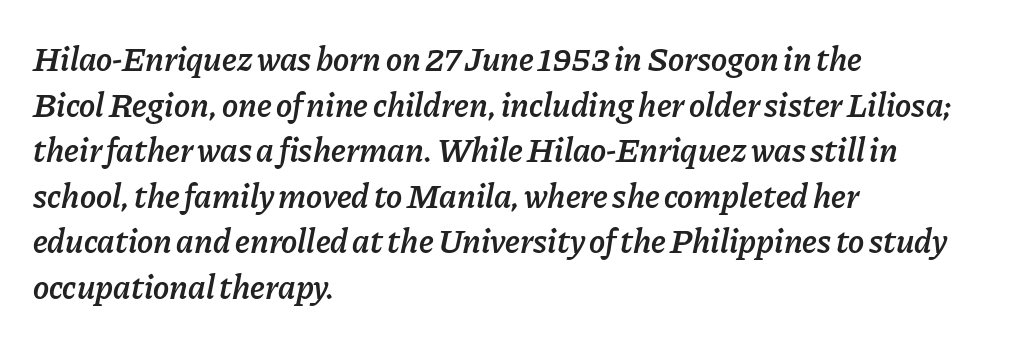
Q: Is the text bold? A: Semi-bold.
Q: Is the text italic (slanted)? A: Yes, it leans right by about 11 degrees.
Q: Is the text underlined? A: No.
Q: How is the paragraph aligned? A: Left-aligned.
Q: Is the spacing between letters normal or unusually wide? A: Normal.
Q: Is the spacing between lines tight, normal or loose? A: Normal.
Q: Width (condensed, normal, or wide)? A: Normal.
Q: Stroke contrast? A: Low.
Q: x-height? A: Medium.
Q: Monospaced? A: No.
